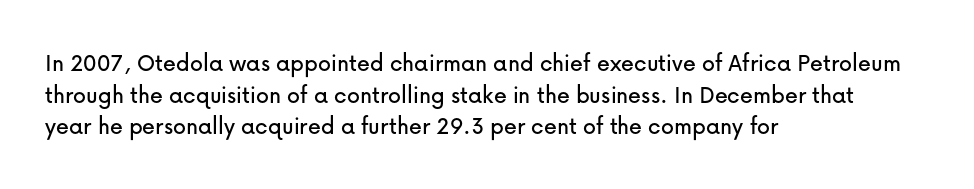
The image shows 26 px text type, upright; set left-aligned, line spacing 1.22x, normal letter spacing, not underlined.
